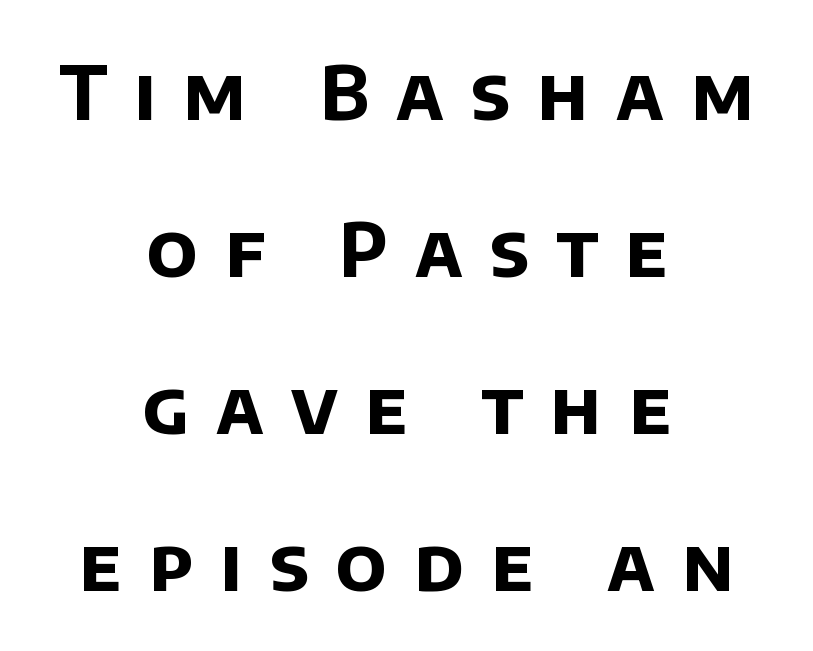
The image shows 74 px bold sans-serif type; set centered, loose line spacing (2.12x), unusually wide letter spacing (+0.37 em), not underlined; low stroke contrast and a large x-height.
